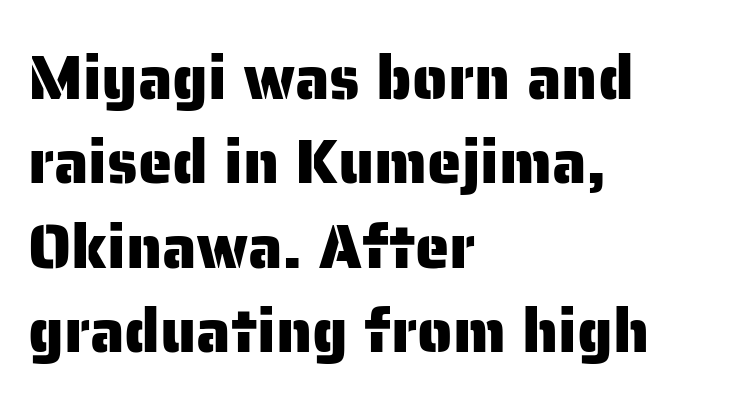
The image shows 62 px sans-serif type, upright; set left-aligned, normal line spacing (1.36x), normal letter spacing, not underlined; low stroke contrast and a medium x-height.
